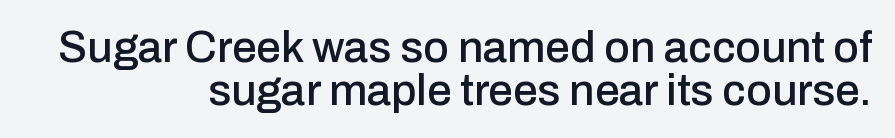
{"serif": "no", "italic": "no", "width": "normal", "stroke_contrast": "low", "x_height": "medium", "monospaced": "no", "underline": "no", "align": "right", "line_spacing": "tight", "line_spacing_ratio": 0.97, "letter_spacing": "normal", "letter_spacing_em": 0.0, "glyph_px": 44}
